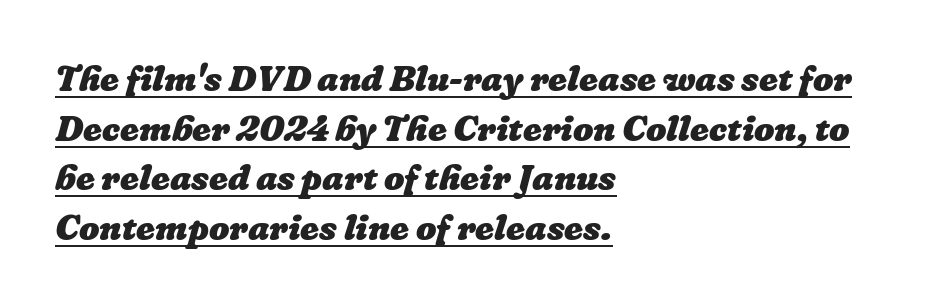
{"bold": "yes", "weight": "heavy", "width": "normal", "stroke_contrast": "low", "x_height": "medium", "monospaced": "no", "underline": "yes", "align": "left", "line_spacing": "normal", "line_spacing_ratio": 1.38, "letter_spacing": "normal", "letter_spacing_em": 0.0, "glyph_px": 36}
